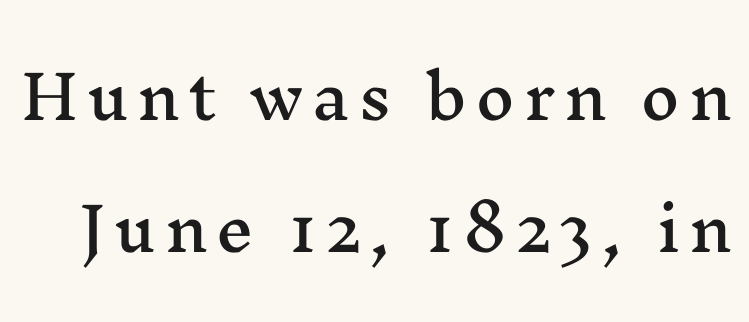
Loosely led — the rows are spread out. Does the lettering tilt? It doesn't — this is upright. The foot of each line stays bare and open. The rendering shows small feet on the letterforms — a serif design.
